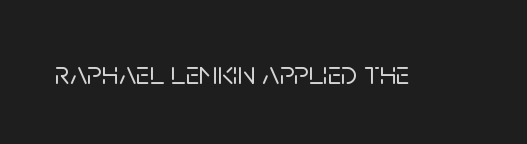
Examine the stroke ends and you'll find no serifs. Spacing verdict: proportional, widths tailored to each character. Do the letters lean? They stand straight. Nothing unusual about the tracking: characters are spaced as the font intends. Type without underlining.
